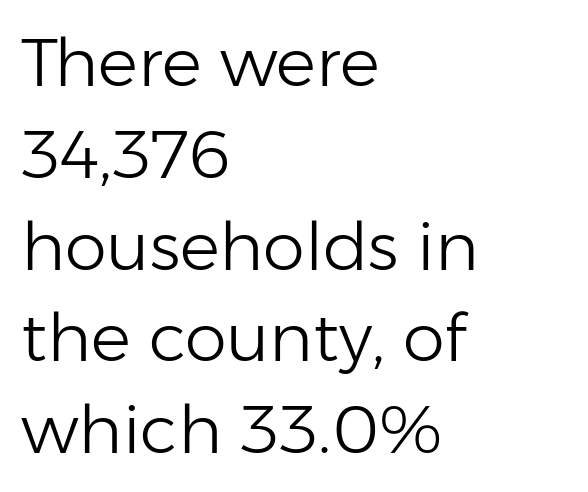
The image shows 67 px light sans-serif type, upright; set left-aligned, normal line spacing (1.37x), normal letter spacing, not underlined; low stroke contrast and a medium x-height.
